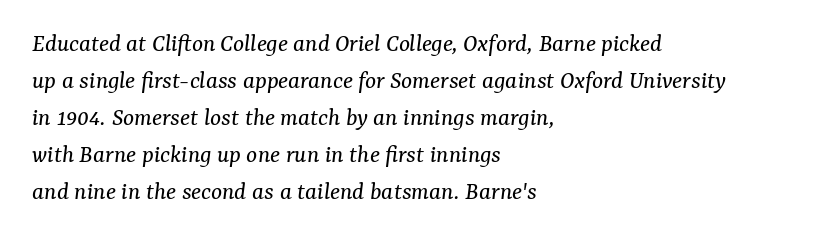
{"italic": "yes", "lean": "right", "slant_degrees": 7, "bold": "no", "underline": "no", "align": "left", "line_spacing": "normal", "line_spacing_ratio": 1.42, "letter_spacing": "normal", "letter_spacing_em": 0.0, "glyph_px": 26}
